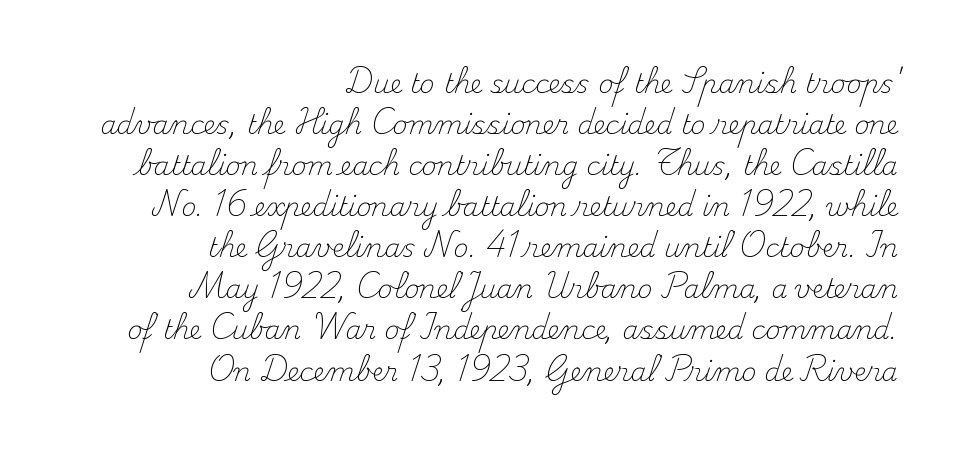
Q: Is the text bold? A: No.
Q: Is the text italic (slanted)? A: Yes.
Q: Is the text underlined? A: No.
Q: How is the paragraph aligned? A: Right-aligned.
Q: Is the spacing between letters normal or unusually wide? A: Normal.
Q: Is the spacing between lines tight, normal or loose? A: Normal.
